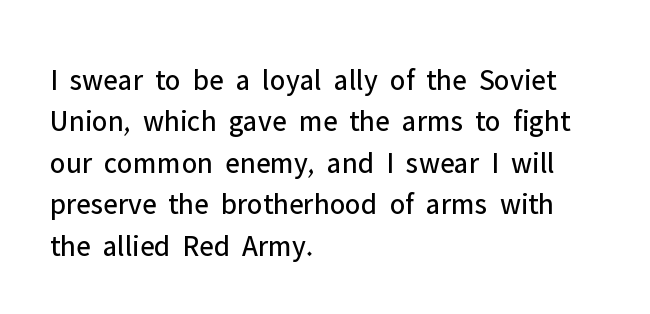
{"serif": "no", "italic": "no", "bold": "no", "weight": "regular", "width": "normal", "stroke_contrast": "low", "x_height": "medium", "monospaced": "no", "underline": "no", "align": "left", "line_spacing": "normal", "line_spacing_ratio": 1.38, "letter_spacing": "normal", "letter_spacing_em": 0.0, "glyph_px": 30}
